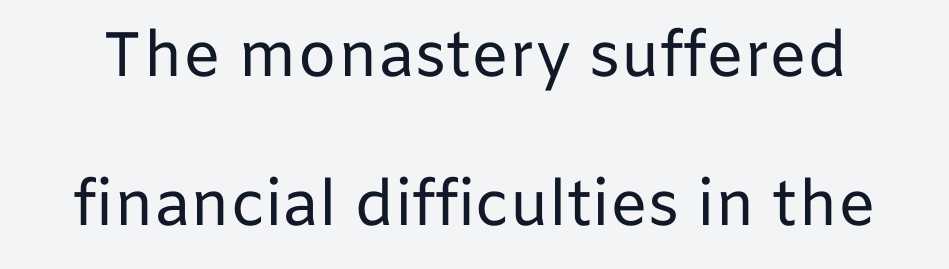
No extra ink here — the face is not bold. This sample has the flowing, uneven cadence of proportional lettering. Successive baselines arrive slowly, with a big drop between each. Lines of text with bare space underneath. Observe the absence of serifs on each vertical stroke in this sample.
